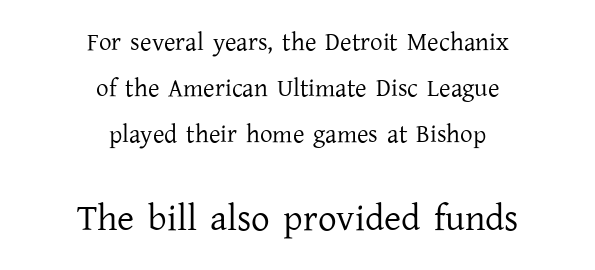
{"serif": "yes", "italic": "no", "bold": "no", "weight": "regular", "width": "normal", "stroke_contrast": "low", "x_height": "medium", "monospaced": "no", "underline": "no", "align": "center", "line_spacing_ratio": 1.84, "letter_spacing": "normal", "letter_spacing_em": 0.0, "larger_block": "second", "size_ratio": 1.48, "glyph_px": 37}
